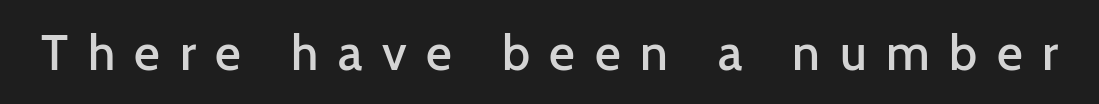
Plain, unruled lines of type. The glyphs have the mass of a demibold cut, below bold. Inter-character spacing is expanded well beyond the font's built-in metrics. Quick note: not italic, upright.
